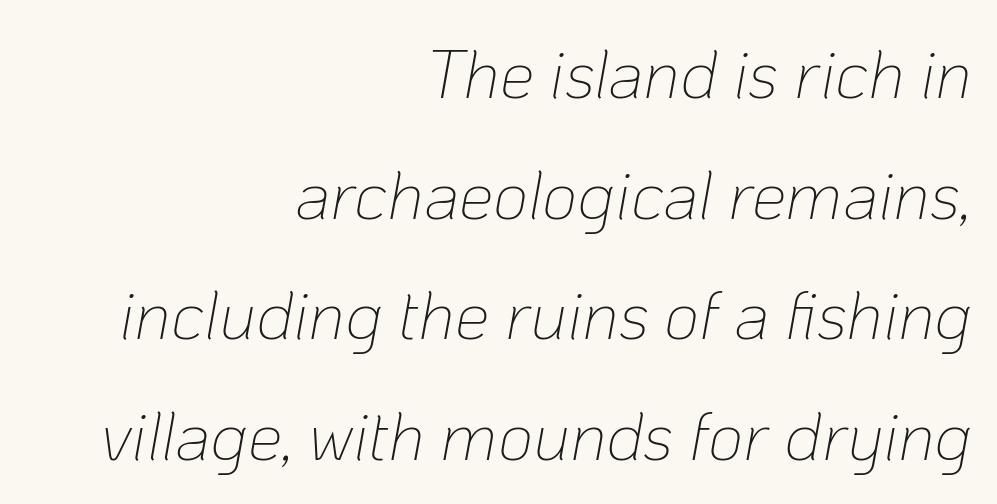
Q: Is the text bold? A: No.
Q: Is the text italic (slanted)? A: Yes, it leans right by about 10 degrees.
Q: Is the text underlined? A: No.
Q: How is the paragraph aligned? A: Right-aligned.
Q: Is the spacing between letters normal or unusually wide? A: Normal.
Q: Width (condensed, normal, or wide)? A: Normal.
Q: Stroke contrast? A: Low.
Q: x-height? A: Medium.
Q: Monospaced? A: No.
